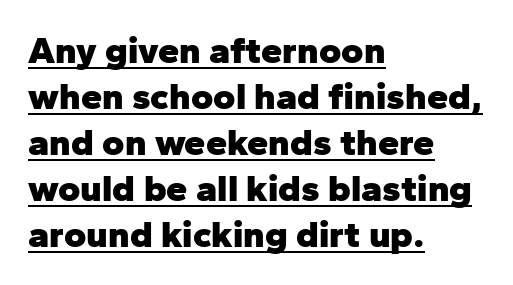
The image shows 38 px heavy sans-serif type, upright; set left-aligned, line spacing 1.21x, normal letter spacing, underlined; low stroke contrast and a medium x-height.
